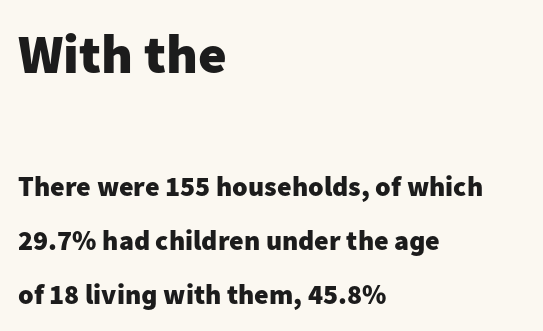
The strokes are fattened all the way to bold. The letters in the upper block stand taller than those in the block below. The foot of each line stays bare and open. Looks like regular typesetting: each glyph gets only the width it needs. This block would shrink considerably if given ordinary leading; it's expanded now. Spacing between characters is what you'd get straight out of the box.
